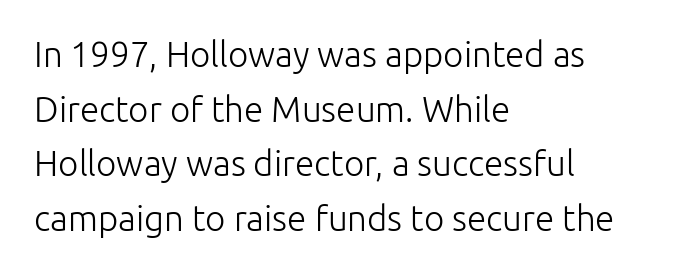
Q: Is the text bold? A: No.
Q: Is the text italic (slanted)? A: No, it is upright.
Q: Is the typeface a serif or a sans-serif typeface? A: Sans-serif.
Q: Is the text underlined? A: No.
Q: How is the paragraph aligned? A: Left-aligned.
Q: Is the spacing between letters normal or unusually wide? A: Normal.
Q: Is the spacing between lines tight, normal or loose? A: Normal.
Q: Width (condensed, normal, or wide)? A: Normal.
Q: Stroke contrast? A: Low.
Q: x-height? A: Medium.
Q: Monospaced? A: No.
